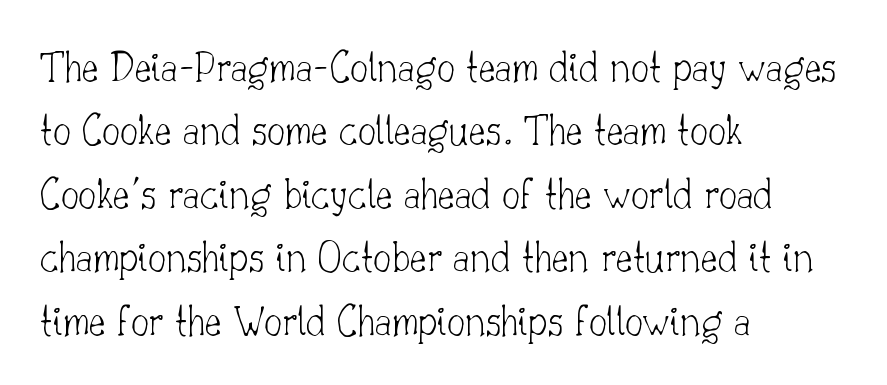
Weight: in the light-to-regular range. In terms of letterform style, serifs are clearly present. Is this a fixed-width face? No — the glyphs have proportional, varying widths. Horizontally, the lines are justified to the leading edge only.
